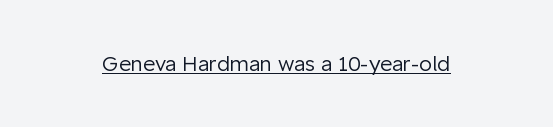
Italic: no, the glyphs are upright roman. You can see a thin bar hugging the bottom of the glyphs. Nothing heavy about these letters — not bold at all. Look at the tracking — it's just the regular setting, nothing added.
